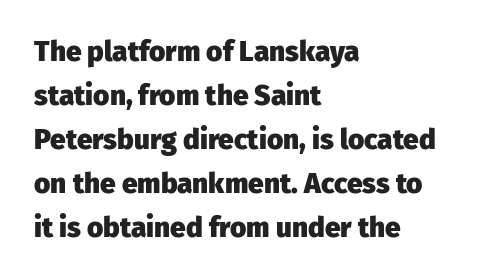
Q: Is the text bold? A: Yes.
Q: Is the text italic (slanted)? A: No, it is upright.
Q: Is the typeface a serif or a sans-serif typeface? A: Sans-serif.
Q: Is the text underlined? A: No.
Q: How is the paragraph aligned? A: Left-aligned.
Q: Is the spacing between letters normal or unusually wide? A: Normal.
Q: Is the spacing between lines tight, normal or loose? A: Normal.
Q: Width (condensed, normal, or wide)? A: Normal.
Q: Stroke contrast? A: Low.
Q: x-height? A: Medium.
Q: Monospaced? A: No.
